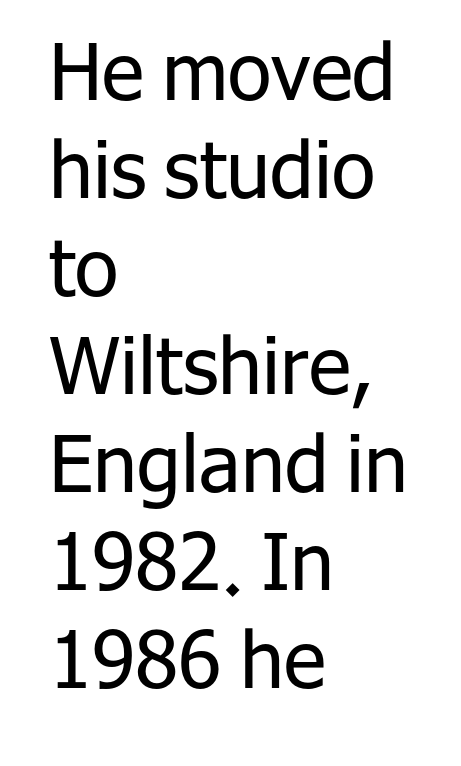
Left-aligned paragraph, ragged on the right. The passage shown is typeset with a sans-serif family. Rule under the text: the space is simply empty. Each letter keeps its own natural width here, so spacing adapts to shape. The letters sit at their default tracking, neither squeezed nor spread. This is roman type, the default non-slanted kind.
